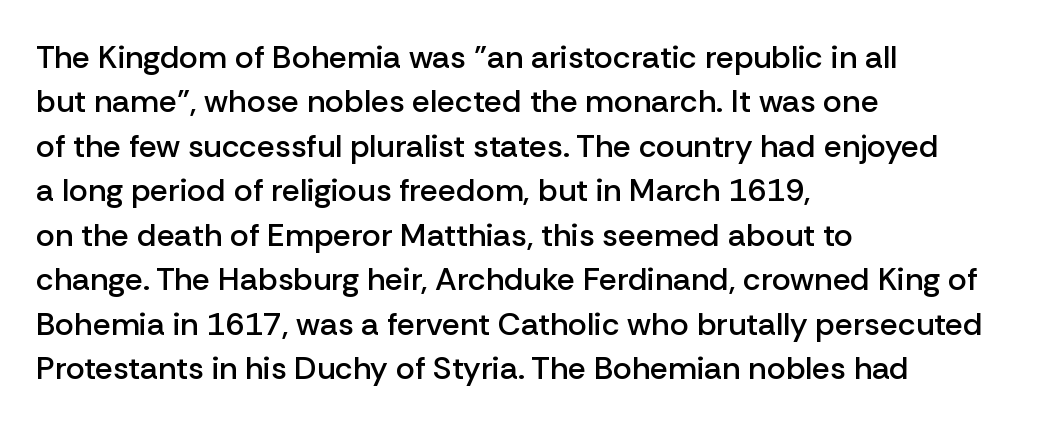
{"serif": "no", "italic": "no", "bold": "semi", "weight": "semibold", "width": "normal", "stroke_contrast": "low", "x_height": "medium", "monospaced": "no", "underline": "no", "align": "left", "line_spacing": "normal", "line_spacing_ratio": 1.39, "letter_spacing": "normal", "letter_spacing_em": 0.0, "glyph_px": 32}
